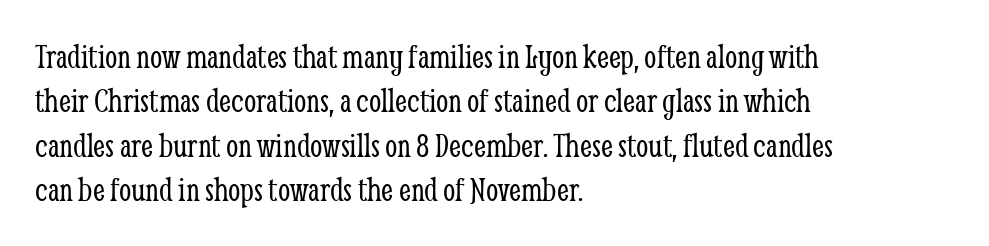
{"serif": "yes", "italic": "no", "bold": "no", "weight": "light", "width": "condensed", "stroke_contrast": "low", "x_height": "medium", "monospaced": "no", "underline": "no", "align": "left", "line_spacing": "normal", "line_spacing_ratio": 1.27, "letter_spacing": "normal", "letter_spacing_em": 0.0, "glyph_px": 35}
